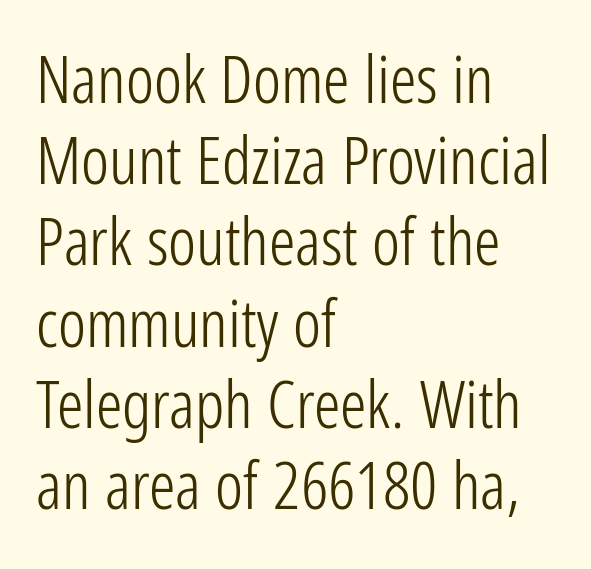
{"serif": "no", "italic": "no", "bold": "no", "weight": "light", "width": "condensed", "stroke_contrast": "low", "x_height": "medium", "monospaced": "no", "underline": "no", "align": "left", "line_spacing_ratio": 1.23, "letter_spacing": "normal", "letter_spacing_em": 0.0, "glyph_px": 66}
